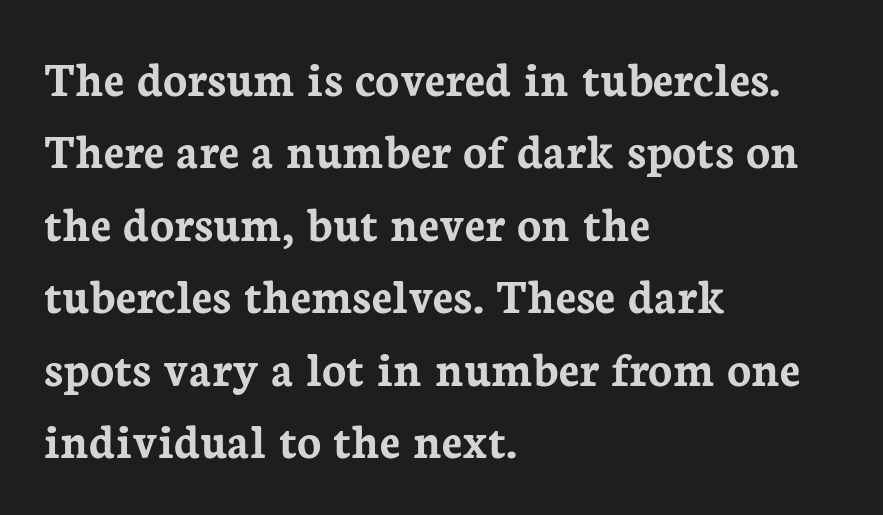
The lines in this sample share a left origin and differ only in where they stop. Quick note: not italic, upright. The text was rendered using a seriffed face with decorative stroke endings. The area under the type is left untouched.
